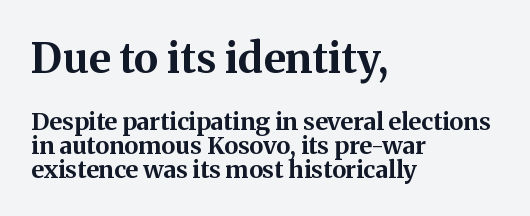
{"serif": "yes", "italic": "no", "bold": "yes", "weight": "bold", "width": "normal", "stroke_contrast": "medium", "x_height": "medium", "monospaced": "no", "underline": "no", "align": "left", "line_spacing": "tight", "line_spacing_ratio": 0.99, "letter_spacing": "normal", "letter_spacing_em": 0.0, "larger_block": "first", "size_ratio": 1.75, "glyph_px": 42}
